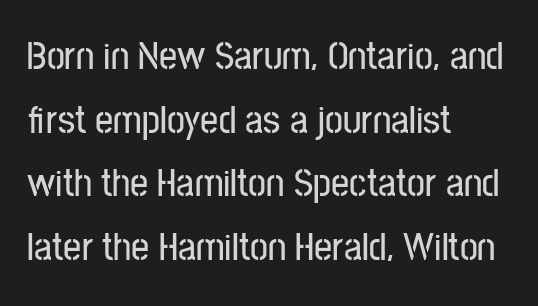
{"serif": "no", "italic": "no", "width": "condensed", "stroke_contrast": "low", "x_height": "medium", "monospaced": "no", "underline": "no", "align": "left", "line_spacing": "normal", "line_spacing_ratio": 1.59, "letter_spacing": "normal", "letter_spacing_em": 0.0, "glyph_px": 40}
